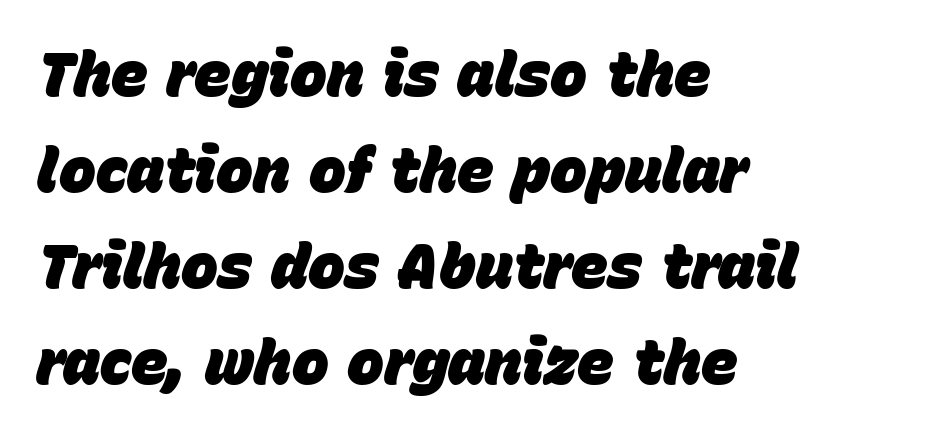
The image shows 62 px heavy type, italic (leaning right); set left-aligned, normal line spacing (1.55x), normal letter spacing, not underlined; low stroke contrast and a large x-height.
